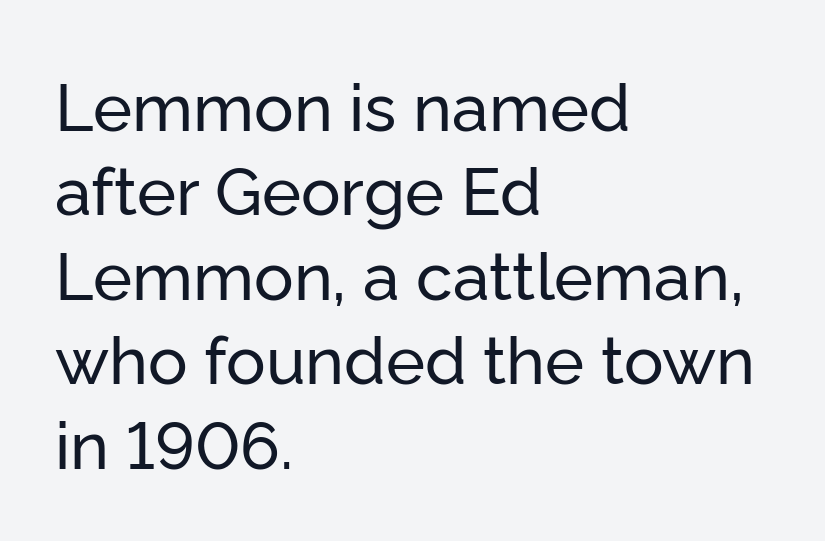
The image shows 66 px sans-serif type, upright; set left-aligned, normal line spacing (1.28x), normal letter spacing, not underlined; low stroke contrast and a medium x-height.
